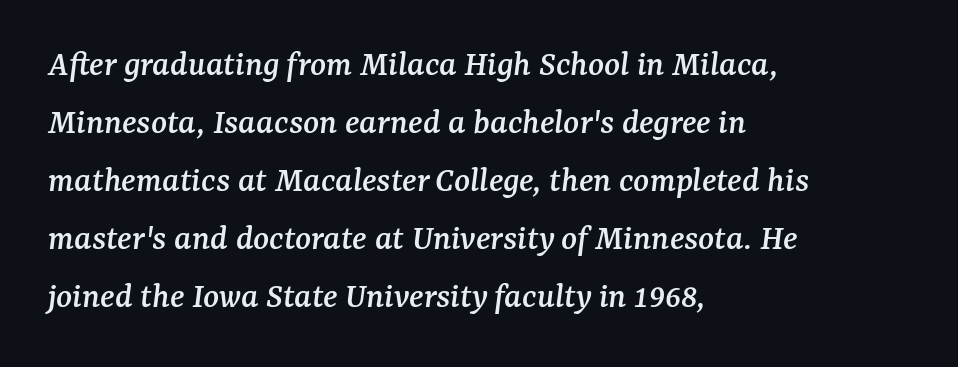
{"serif": "yes", "italic": "yes", "lean": "right", "slant_degrees": 7, "width": "normal", "stroke_contrast": "medium", "x_height": "medium", "monospaced": "no", "underline": "no", "align": "left", "line_spacing": "normal", "line_spacing_ratio": 1.57, "letter_spacing": "normal", "letter_spacing_em": 0.0, "glyph_px": 37}
